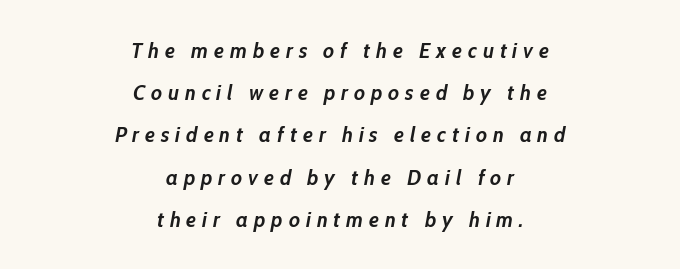
The lines are spread far apart with generous leading. Observe the lean: these are italic letterforms. The characters look thick and weighty, a clear bold. The words here are not underlined.
